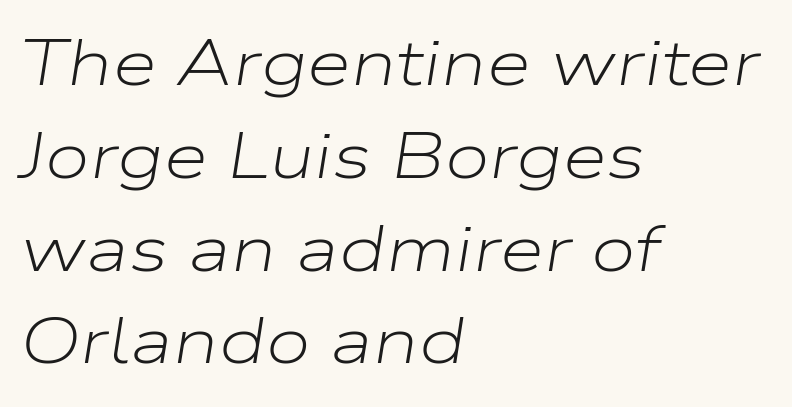
Q: Is the text bold? A: No.
Q: Is the text italic (slanted)? A: Yes, it leans right by about 9 degrees.
Q: Is the text underlined? A: No.
Q: How is the paragraph aligned? A: Left-aligned.
Q: Is the spacing between letters normal or unusually wide? A: Normal.
Q: Is the spacing between lines tight, normal or loose? A: Normal.
Q: Width (condensed, normal, or wide)? A: Wide.
Q: Stroke contrast? A: Low.
Q: x-height? A: Medium.
Q: Monospaced? A: No.
